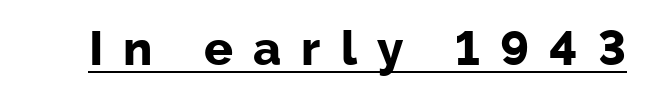
Q: Is the text bold? A: Yes.
Q: Is the text italic (slanted)? A: No, it is upright.
Q: Is the typeface a serif or a sans-serif typeface? A: Sans-serif.
Q: Is the text underlined? A: Yes.
Q: Is the spacing between letters normal or unusually wide? A: Unusually wide.
Q: Width (condensed, normal, or wide)? A: Normal.
Q: Stroke contrast? A: Low.
Q: x-height? A: Medium.
Q: Monospaced? A: No.
